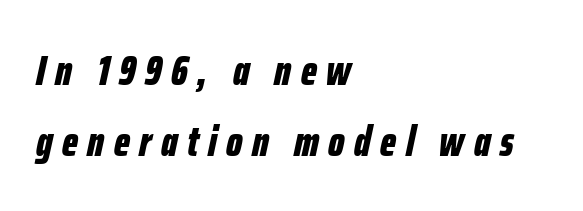
Q: Is the text bold? A: Yes.
Q: Is the text italic (slanted)? A: Yes, it leans right by about 12 degrees.
Q: Is the text underlined? A: No.
Q: How is the paragraph aligned? A: Left-aligned.
Q: Is the spacing between letters normal or unusually wide? A: Unusually wide.
Q: Is the spacing between lines tight, normal or loose? A: Normal.
Q: Width (condensed, normal, or wide)? A: Condensed.
Q: Stroke contrast? A: Low.
Q: x-height? A: Medium.
Q: Monospaced? A: No.
